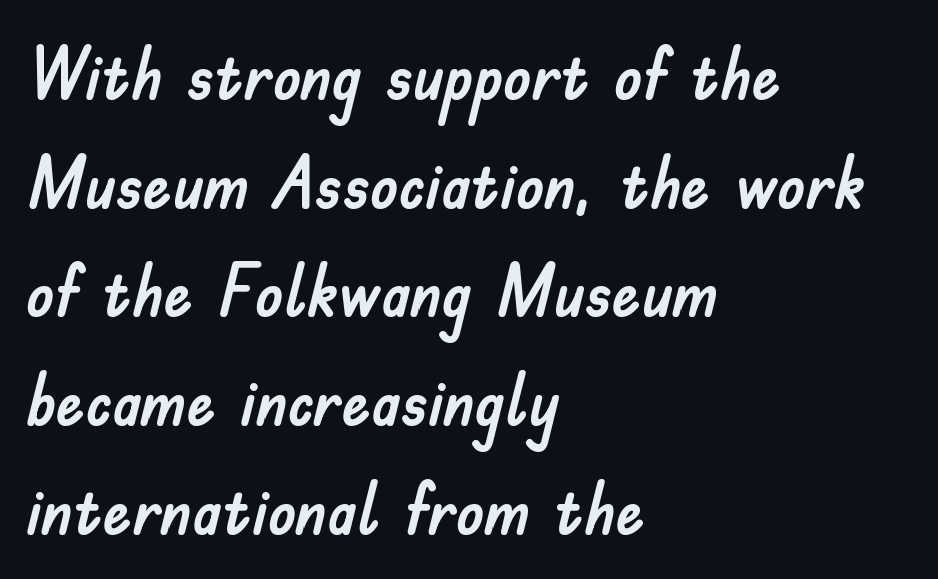
If you measured baseline to baseline, you'd find a middling distance. Compared with a centered layout, this one pins lines to the left instead. I'd call this a sans setting — the letters go barefoot. A typesetter would call this proportional, since set widths differ per character. A clean baseline with only descenders dipping below it.
